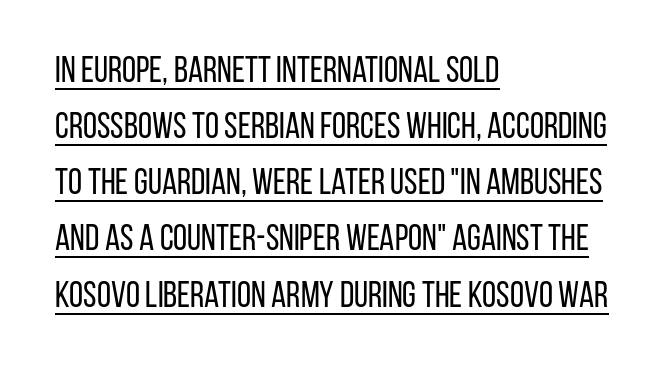
{"serif": "no", "italic": "no", "bold": "no", "weight": "regular", "width": "condensed", "stroke_contrast": "low", "x_height": "large", "monospaced": "no", "underline": "yes", "align": "left", "line_spacing": "normal", "line_spacing_ratio": 1.56, "letter_spacing": "normal", "letter_spacing_em": 0.0, "glyph_px": 36}
